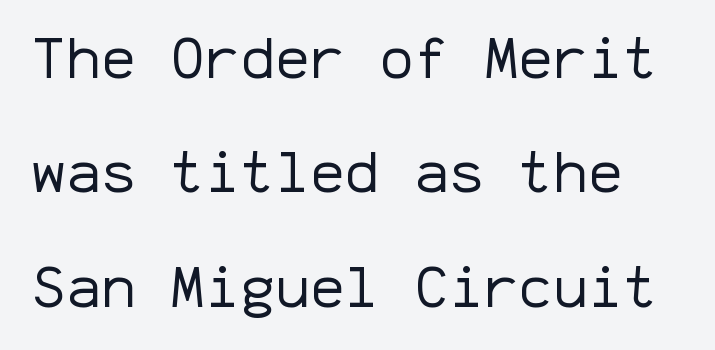
Monospaced: the letters line up in strict vertical columns. The letters stand straight up with perfectly vertical stems. Baseline-to-baseline distance is far greater than the letter height. No extra ink here — the face is not bold. I'd call this a sans setting — the letters go barefoot. Standard letterfit; no display-style spreading of the glyphs.
